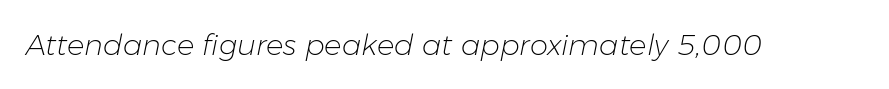
The image shows 29 px light type, italic (leaning right); set normal letter spacing, not underlined; low stroke contrast and a medium x-height.
